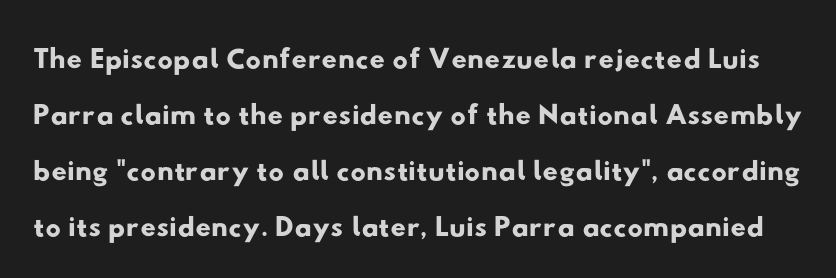
Q: Is the typeface a serif or a sans-serif typeface? A: Sans-serif.
Q: Is the text underlined? A: No.
Q: Is the spacing between letters normal or unusually wide? A: Normal.
Q: Is the spacing between lines tight, normal or loose? A: Normal.
Q: Width (condensed, normal, or wide)? A: Wide.
Q: Stroke contrast? A: Low.
Q: x-height? A: Small.
Q: Monospaced? A: No.
